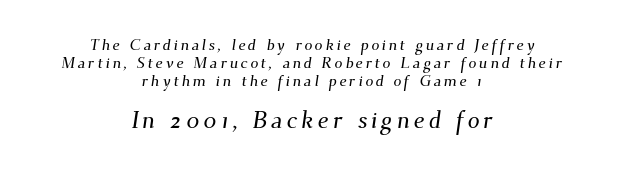
Horizontal bands of white between lines are thin slivers. Does the bottom block carry the larger type? Yes, it does. The rag falls on both sides of this text block equally. Words float on clear page, feet unadorned.
